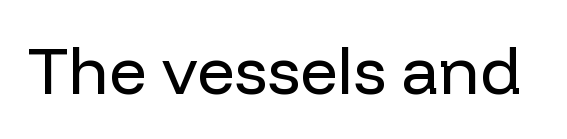
The image shows 66 px regular-weight sans-serif type, upright; set normal letter spacing, not underlined; low stroke contrast and a medium x-height.
